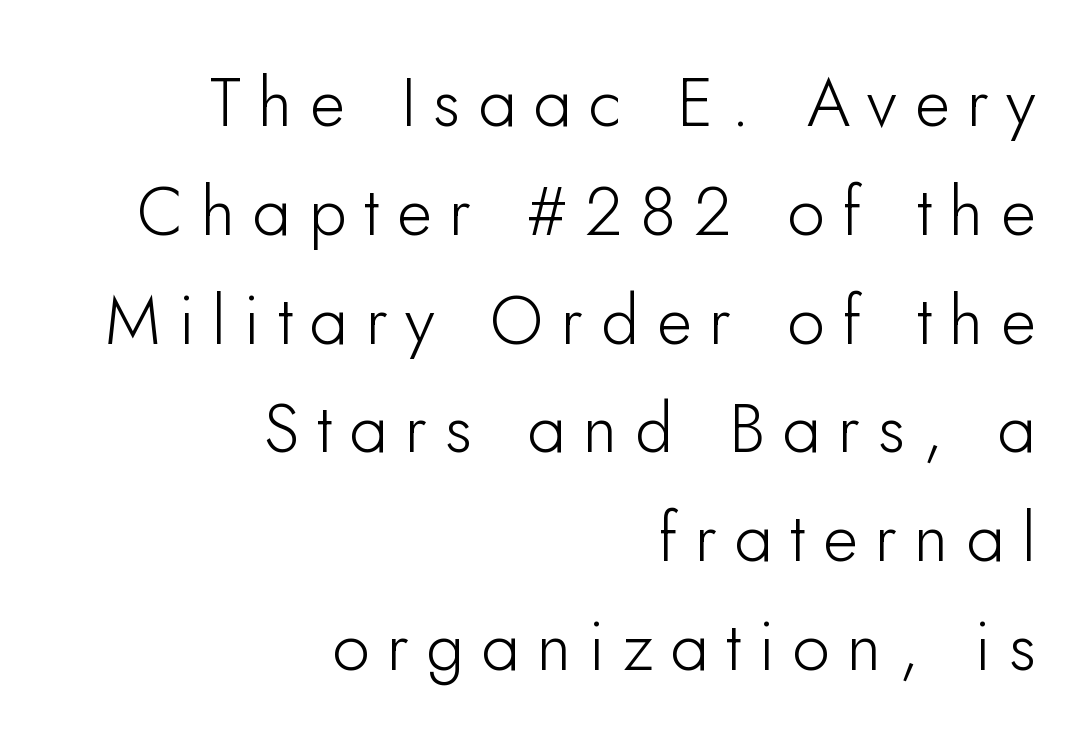
The image shows 68 px sans-serif type, upright; set right-aligned, normal line spacing (1.6x), unusually wide letter spacing (+0.26 em), not underlined; low stroke contrast and a small x-height.
